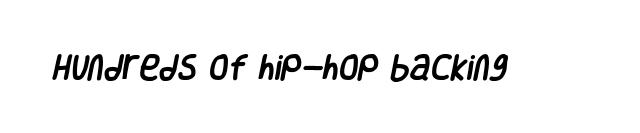
{"serif": "no", "width": "condensed", "stroke_contrast": "low", "x_height": "large", "monospaced": "no", "underline": "no", "letter_spacing": "normal", "letter_spacing_em": 0.0, "glyph_px": 28}
